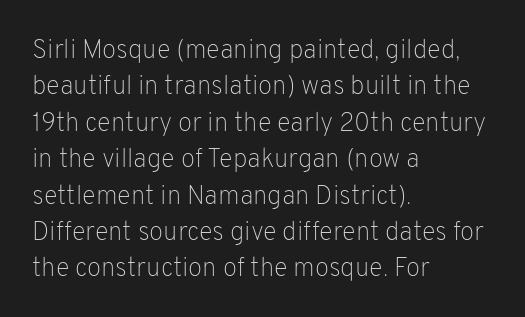
Q: Is the text bold? A: No.
Q: Is the text italic (slanted)? A: No, it is upright.
Q: Is the text underlined? A: No.
Q: How is the paragraph aligned? A: Left-aligned.
Q: Is the spacing between letters normal or unusually wide? A: Normal.
Q: Is the spacing between lines tight, normal or loose? A: Normal.
